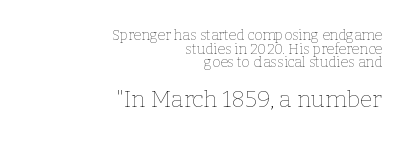
Q: Is the text bold? A: No.
Q: Is the text italic (slanted)? A: No, it is upright.
Q: Is the text underlined? A: No.
Q: How is the paragraph aligned? A: Right-aligned.
Q: Is the spacing between letters normal or unusually wide? A: Normal.
Q: Is the spacing between lines tight, normal or loose? A: Tight.
Q: Which block of text is set in a larger size, the first (top) or the second (bottom)? A: The second (bottom) one.
